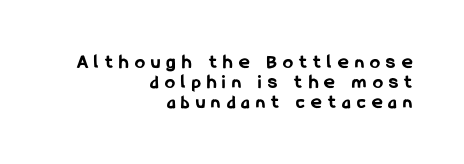
Q: Is the text bold? A: Yes.
Q: Is the text italic (slanted)? A: No, it is upright.
Q: Is the text underlined? A: No.
Q: How is the paragraph aligned? A: Right-aligned.
Q: Is the spacing between letters normal or unusually wide? A: Unusually wide.
Q: Is the spacing between lines tight, normal or loose? A: Tight.
